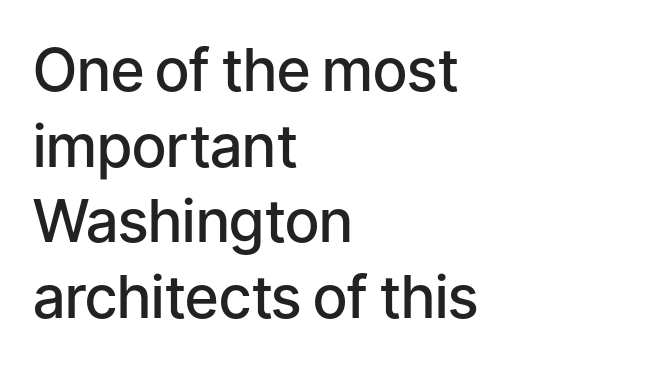
Q: Is the text bold? A: Semi-bold.
Q: Is the text italic (slanted)? A: No, it is upright.
Q: Is the typeface a serif or a sans-serif typeface? A: Sans-serif.
Q: Is the text underlined? A: No.
Q: How is the paragraph aligned? A: Left-aligned.
Q: Is the spacing between letters normal or unusually wide? A: Normal.
Q: Is the spacing between lines tight, normal or loose? A: Normal.
Q: Width (condensed, normal, or wide)? A: Normal.
Q: Stroke contrast? A: Low.
Q: x-height? A: Medium.
Q: Monospaced? A: No.
